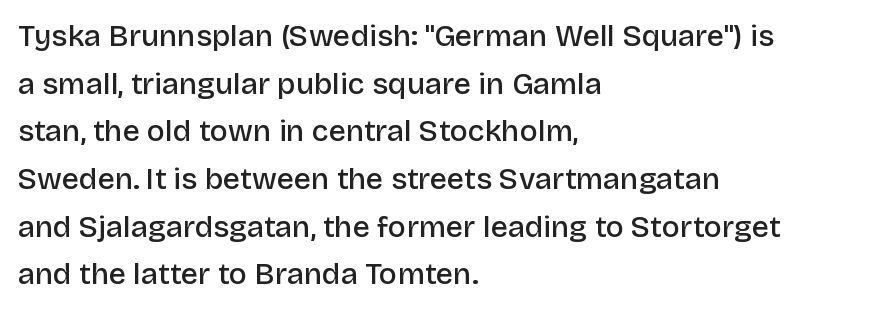
Q: Is the text bold? A: Semi-bold.
Q: Is the text italic (slanted)? A: No, it is upright.
Q: Is the typeface a serif or a sans-serif typeface? A: Sans-serif.
Q: Is the text underlined? A: No.
Q: How is the paragraph aligned? A: Left-aligned.
Q: Is the spacing between letters normal or unusually wide? A: Normal.
Q: Is the spacing between lines tight, normal or loose? A: Normal.
Q: Width (condensed, normal, or wide)? A: Normal.
Q: Stroke contrast? A: Low.
Q: x-height? A: Large.
Q: Monospaced? A: No.
